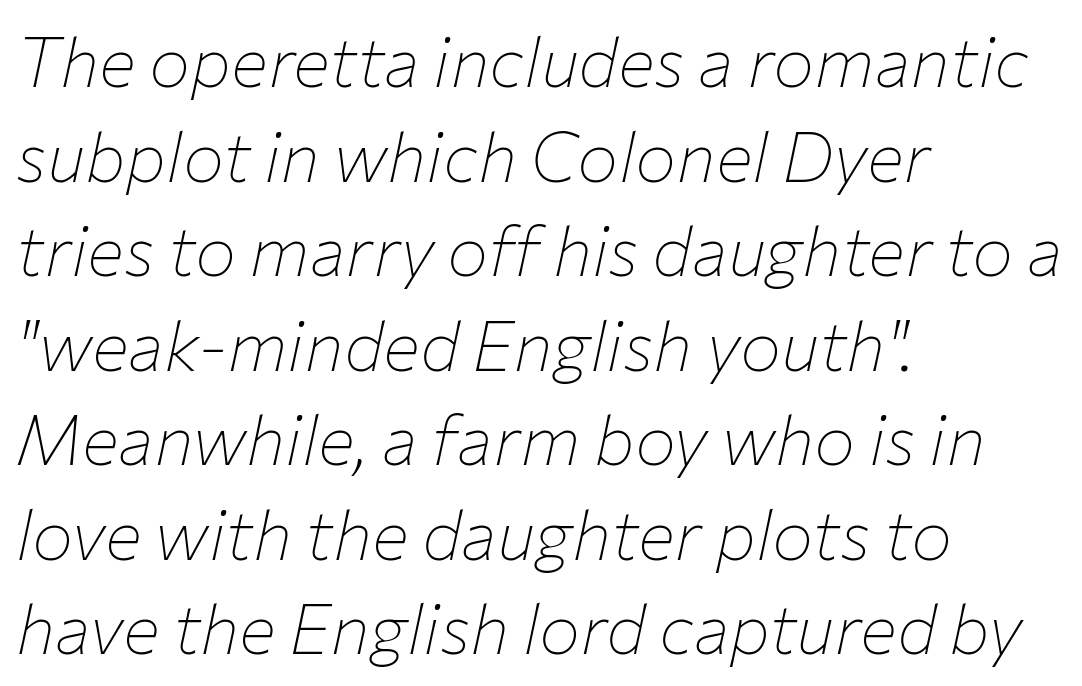
Q: Is the text bold? A: No.
Q: Is the text italic (slanted)? A: Yes, it leans right by about 12 degrees.
Q: Is the text underlined? A: No.
Q: How is the paragraph aligned? A: Left-aligned.
Q: Is the spacing between letters normal or unusually wide? A: Normal.
Q: Is the spacing between lines tight, normal or loose? A: Normal.
Q: Width (condensed, normal, or wide)? A: Normal.
Q: Stroke contrast? A: Low.
Q: x-height? A: Medium.
Q: Monospaced? A: No.
